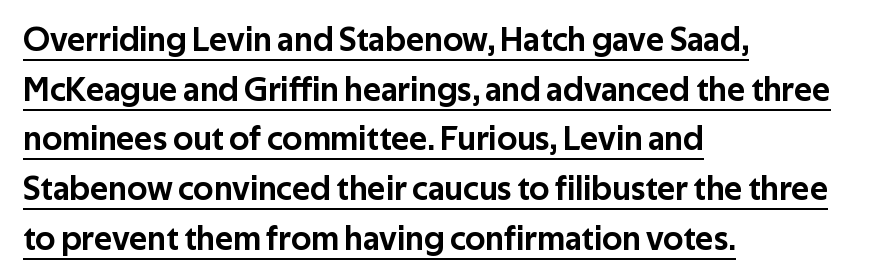
The image shows 34 px sans-serif type, upright; set left-aligned, normal line spacing (1.46x), normal letter spacing, underlined; low stroke contrast and a medium x-height.
